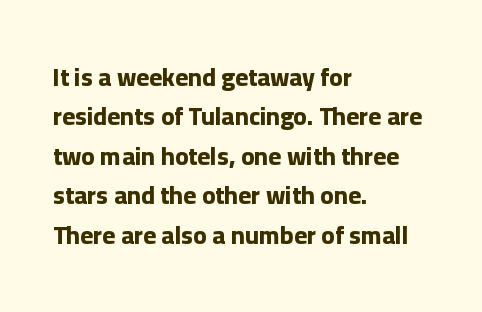
The image shows 25 px bold type, upright; set left-aligned, normal line spacing (1.58x), normal letter spacing, not underlined.
